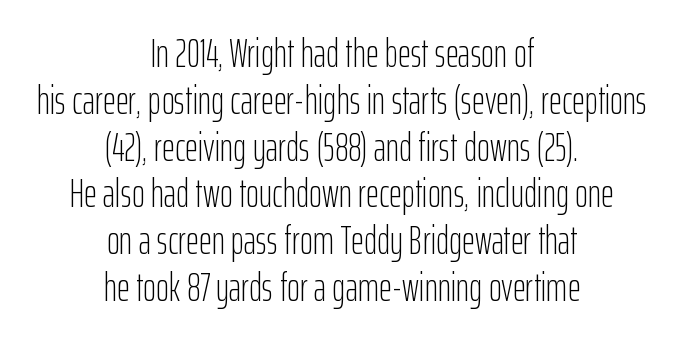
The image shows 40 px light, condensed sans-serif type, upright; set centered, line spacing 1.17x, normal letter spacing, not underlined; low stroke contrast and a medium x-height.
